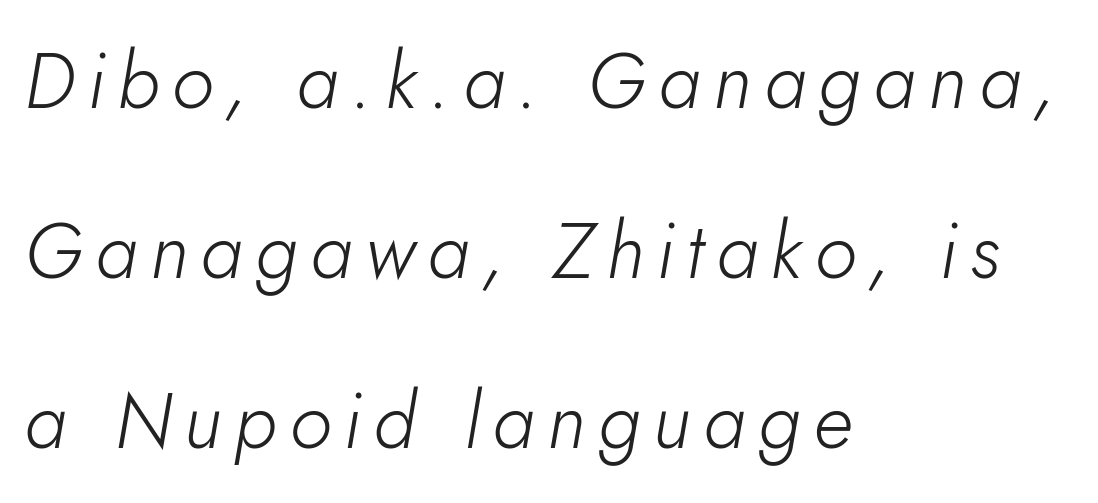
The rendering uses a large line-height, opening up the rows. Notice how the passage keeps a crisp vertical edge on the left only. Compared with a typical body face, this is equally light or lighter still. Each letter keeps its own natural width here, so spacing adapts to shape. The specimen reads as italic at a glance.
